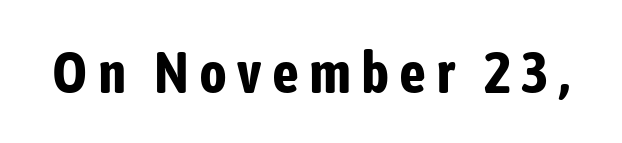
{"serif": "no", "italic": "no", "bold": "yes", "weight": "bold", "width": "condensed", "stroke_contrast": "low", "x_height": "medium", "monospaced": "no", "underline": "no", "glyph_px": 59}
